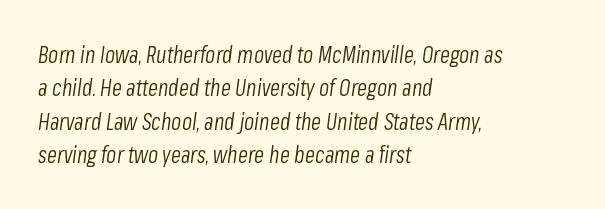
{"italic": "yes", "lean": "right", "slant_degrees": 8, "bold": "no", "underline": "no", "align": "left", "line_spacing": "normal", "line_spacing_ratio": 1.45, "letter_spacing": "normal", "letter_spacing_em": 0.0, "glyph_px": 23}
